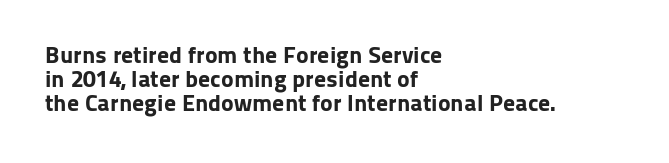
The image shows 24 px bold type, upright; set left-aligned, tight line spacing (1.01x), normal letter spacing, not underlined.
